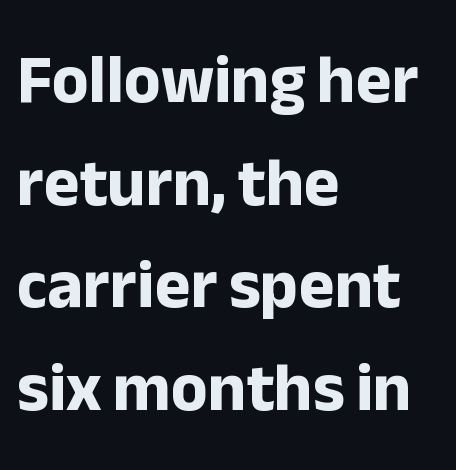
If you drew a line through each stem, it would be perfectly vertical. Descenders are the only things crossing below the line. Short note: letters normally spaced. The strokes are fattened all the way to bold.
